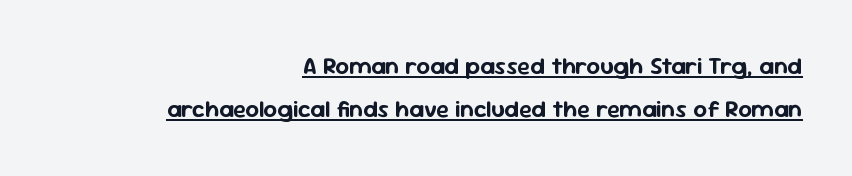
The image shows 24 px text type, upright; set right-aligned, line spacing 1.8x, normal letter spacing, underlined.
